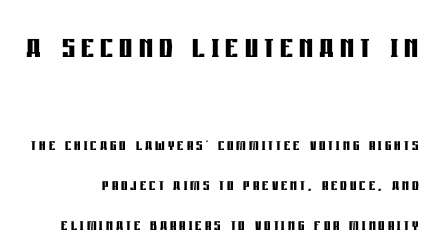
{"serif": "no", "italic": "no", "bold": "yes", "weight": "semibold", "width": "condensed", "stroke_contrast": "low", "x_height": "large", "monospaced": "no", "underline": "no", "line_spacing": "loose", "line_spacing_ratio": 1.99, "larger_block": "first", "size_ratio": 2.05, "glyph_px": 41}
